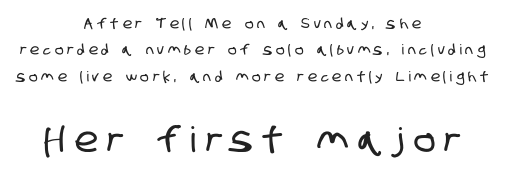
{"serif": "no", "width": "condensed", "stroke_contrast": "low", "x_height": "large", "monospaced": "no", "underline": "no", "align": "center", "line_spacing_ratio": 1.88, "letter_spacing": "wide", "letter_spacing_em": 0.28, "larger_block": "second", "size_ratio": 2.5, "glyph_px": 35}
